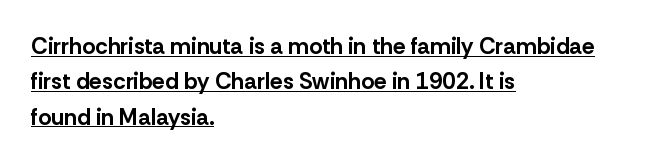
Q: Is the text bold? A: Yes.
Q: Is the text italic (slanted)? A: No, it is upright.
Q: Is the text underlined? A: Yes.
Q: How is the paragraph aligned? A: Left-aligned.
Q: Is the spacing between letters normal or unusually wide? A: Normal.
Q: Is the spacing between lines tight, normal or loose? A: Normal.
